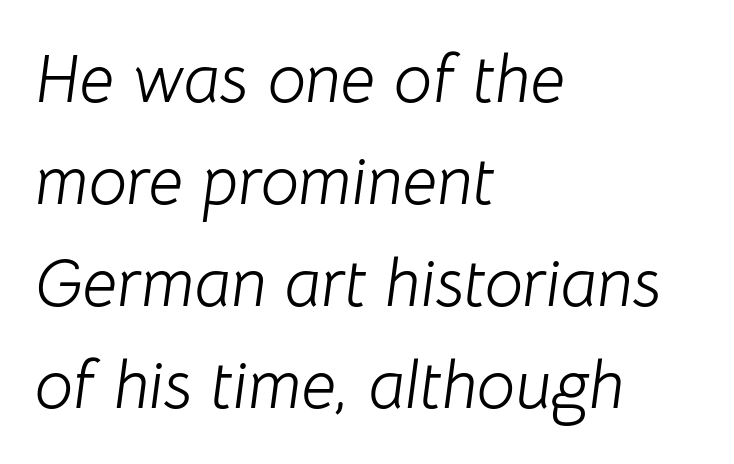
{"italic": "yes", "lean": "right", "slant_degrees": 8, "bold": "no", "weight": "light", "width": "normal", "stroke_contrast": "low", "x_height": "medium", "monospaced": "no", "underline": "no", "align": "left", "line_spacing": "normal", "line_spacing_ratio": 1.5, "letter_spacing": "normal", "letter_spacing_em": 0.0, "glyph_px": 68}
